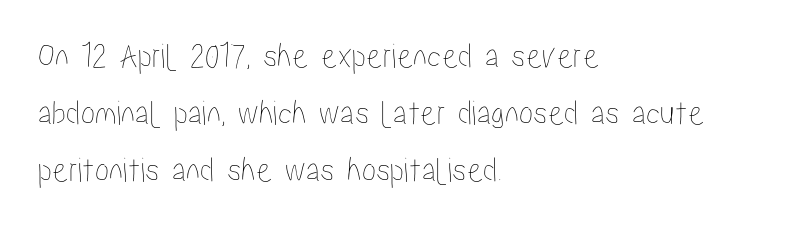
The image shows 36 px condensed type, upright; set left-aligned, normal line spacing (1.59x), normal letter spacing, not underlined; low stroke contrast and a medium x-height.
